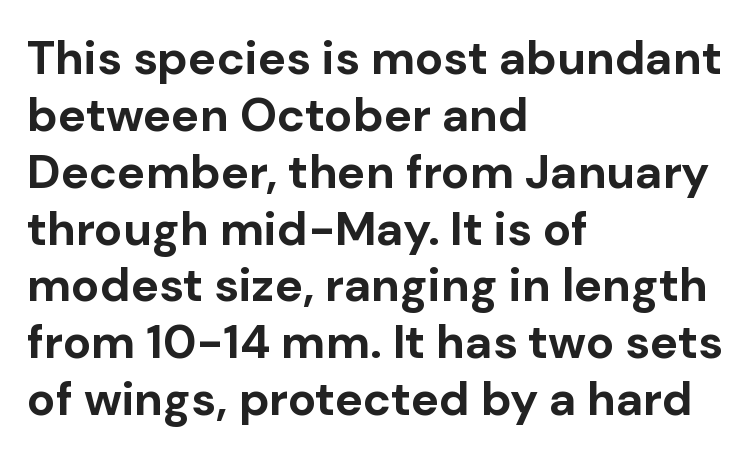
Does the lettering tilt? It doesn't — this is upright. The passage shown has conventional tracking throughout. Look at the stroke-to-counter ratio: heavy, a bold. A typesetter would call this proportional, since set widths differ per character. Type without underlining.
